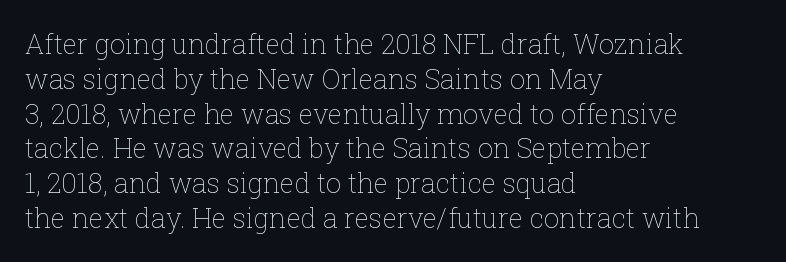
The image shows 27 px text type, upright; set left-aligned, normal line spacing (1.29x), normal letter spacing, not underlined.
